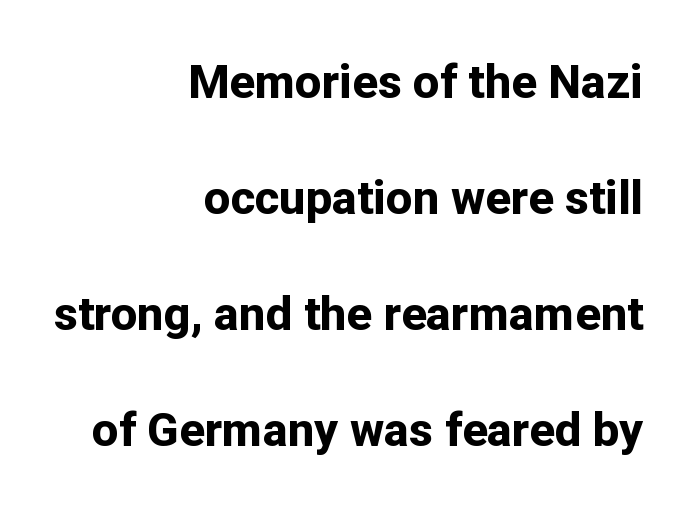
Q: Is the text bold? A: Yes.
Q: Is the text italic (slanted)? A: No, it is upright.
Q: Is the typeface a serif or a sans-serif typeface? A: Sans-serif.
Q: Is the text underlined? A: No.
Q: How is the paragraph aligned? A: Right-aligned.
Q: Is the spacing between letters normal or unusually wide? A: Normal.
Q: Is the spacing between lines tight, normal or loose? A: Loose.
Q: Width (condensed, normal, or wide)? A: Normal.
Q: Stroke contrast? A: Low.
Q: x-height? A: Medium.
Q: Monospaced? A: No.
